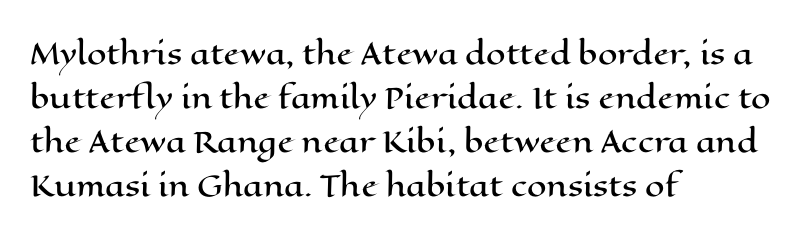
No word sits above an underline. Students, note that the glyphs here touch the page at normal intervals. This is the regular roman posture of the typeface. Proportional: the letters do not fall into vertical columns. A typesetter would call this leading conventional body-copy spacing.
